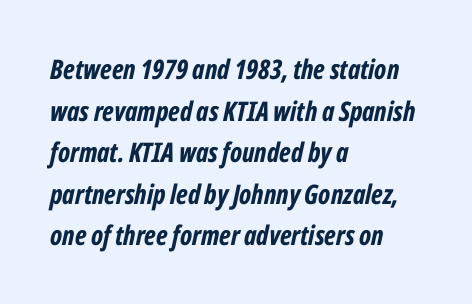
The image shows 27 px bold type, italic (leaning right); set left-aligned, normal line spacing (1.54x), normal letter spacing, not underlined.
